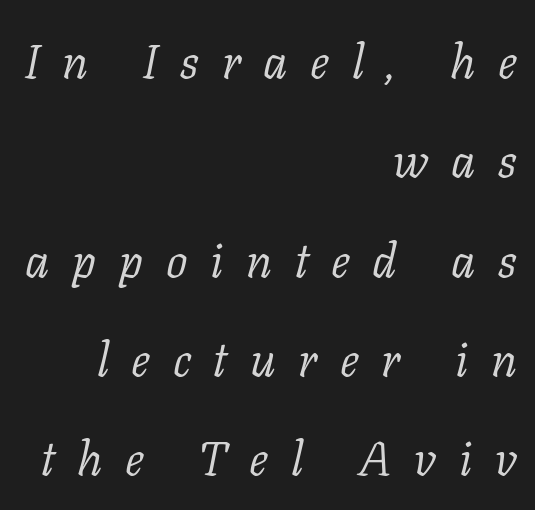
{"serif": "yes", "italic": "yes", "lean": "right", "slant_degrees": 11, "bold": "no", "weight": "light", "width": "normal", "stroke_contrast": "low", "x_height": "medium", "monospaced": "no", "underline": "no", "align": "right", "line_spacing": "loose", "line_spacing_ratio": 2.07, "letter_spacing": "wide", "letter_spacing_em": 0.47, "glyph_px": 48}
